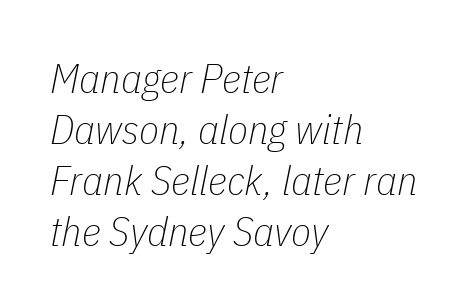
The image shows 41 px thin, condensed type, italic (leaning right); set left-aligned, line spacing 1.24x, normal letter spacing, not underlined; low stroke contrast and a medium x-height.
